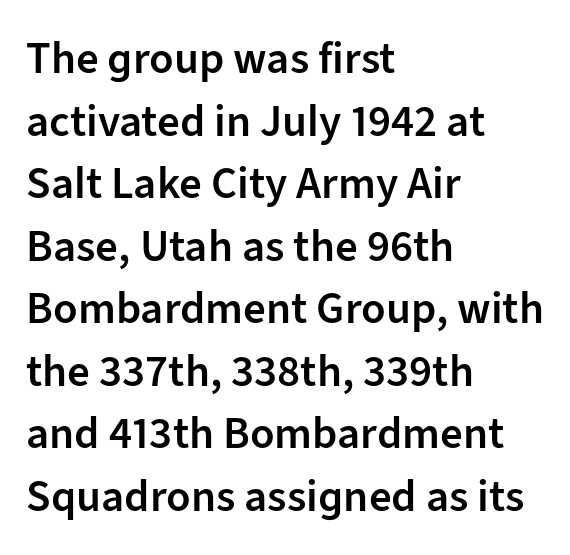
Q: Is the text bold? A: Semi-bold.
Q: Is the text italic (slanted)? A: No, it is upright.
Q: Is the typeface a serif or a sans-serif typeface? A: Sans-serif.
Q: Is the text underlined? A: No.
Q: How is the paragraph aligned? A: Left-aligned.
Q: Is the spacing between letters normal or unusually wide? A: Normal.
Q: Is the spacing between lines tight, normal or loose? A: Normal.
Q: Width (condensed, normal, or wide)? A: Normal.
Q: Stroke contrast? A: Low.
Q: x-height? A: Medium.
Q: Monospaced? A: No.
